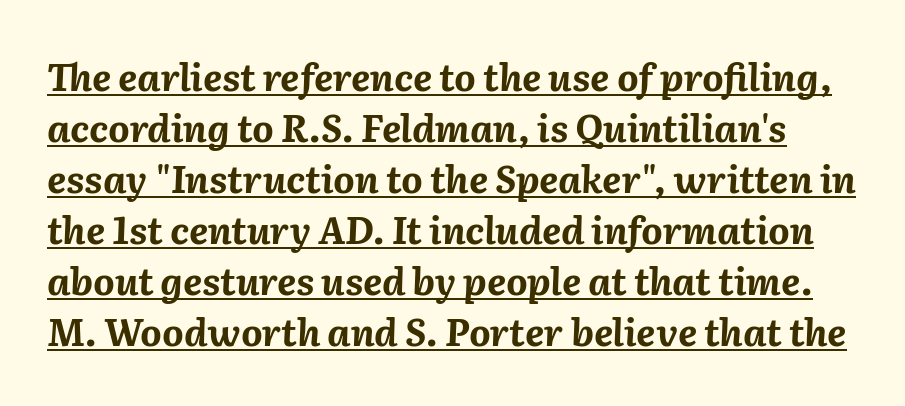
Observe the lean: these are italic letterforms. Check the space under the baseline: a stroke is drawn there. How are the letters spaced? Ordinarily, with no added tracking. This sample has the flowing, uneven cadence of proportional lettering. Students, observe: this is what conventionally led text looks like.
